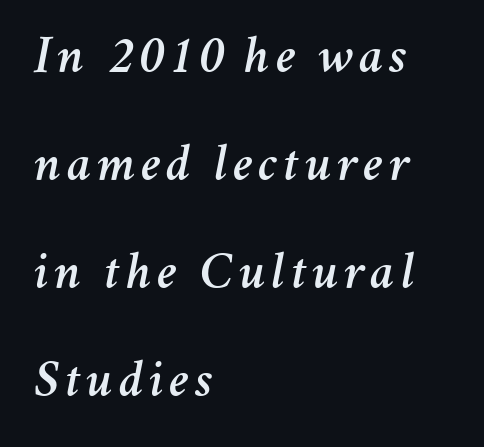
The image shows 54 px text type, italic (leaning right); set left-aligned, loose line spacing (2.0x), not underlined; medium stroke contrast and a medium x-height.
